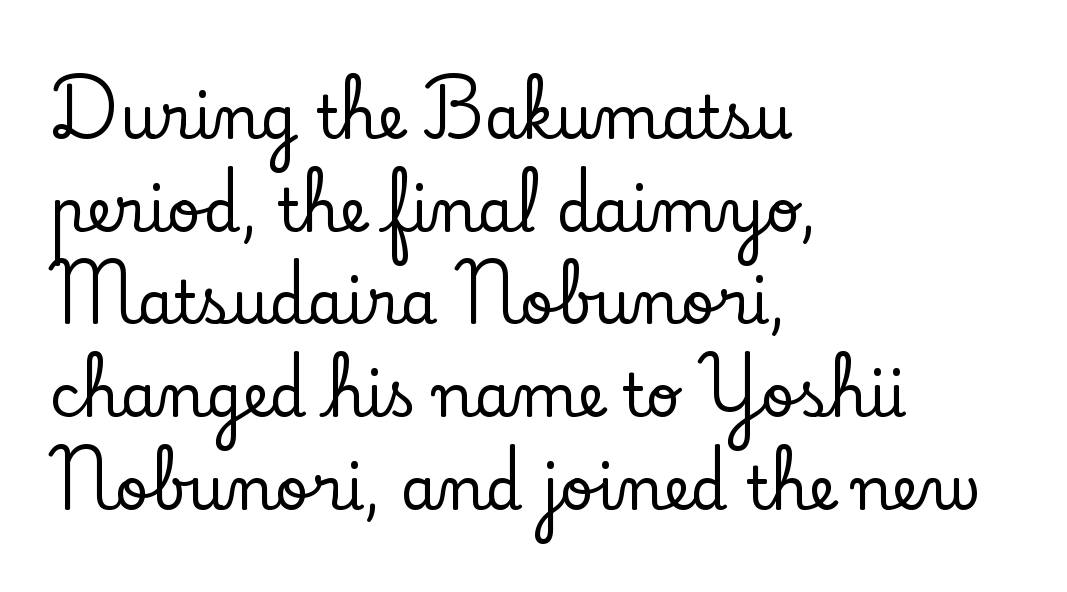
The letters carry serifs — small finishing strokes at the ends of their stems. This rendering features lettering with no underline. Spacing verdict: proportional, widths tailored to each character. These lines stack with their left ends in a neat column.
